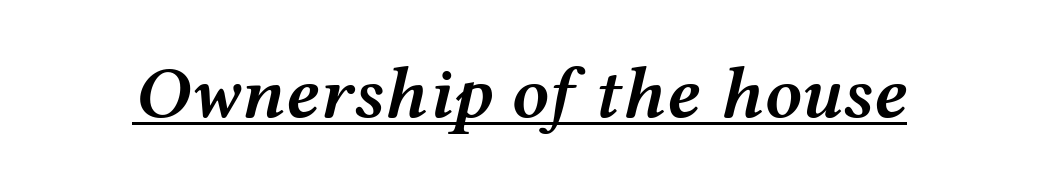
Varying glyph widths throughout — classic text-font behaviour. No extra tracking has been applied to these lines. Students, observe the line beneath the letters — that is underlining. Compared with ordinary roman type, these characters are visibly tilted. Stems and bowls a touch heavier than normal — semibold.
